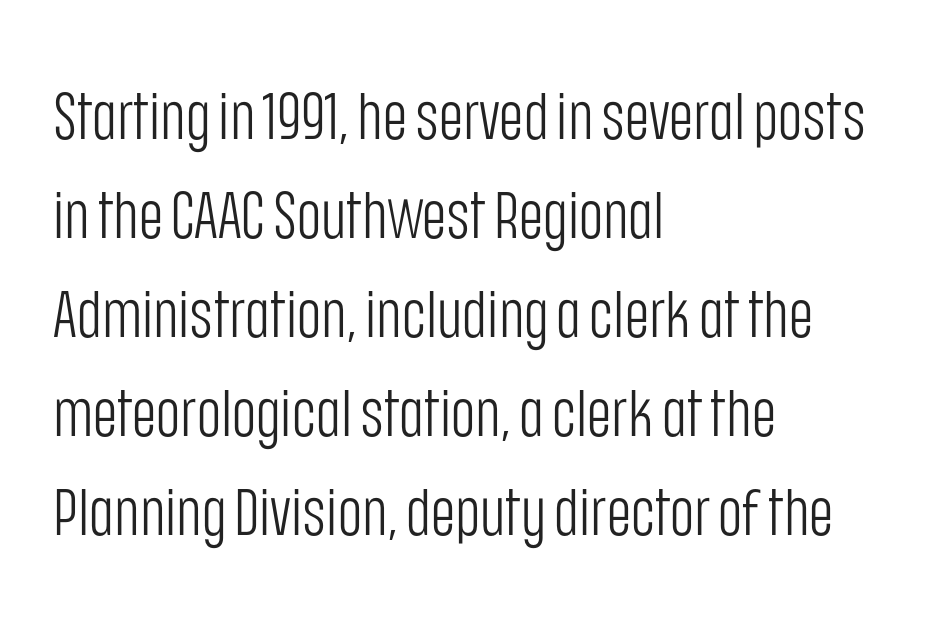
The image shows 66 px light, condensed sans-serif type, upright; set left-aligned, normal line spacing (1.5x), normal letter spacing, not underlined; low stroke contrast and a large x-height.
